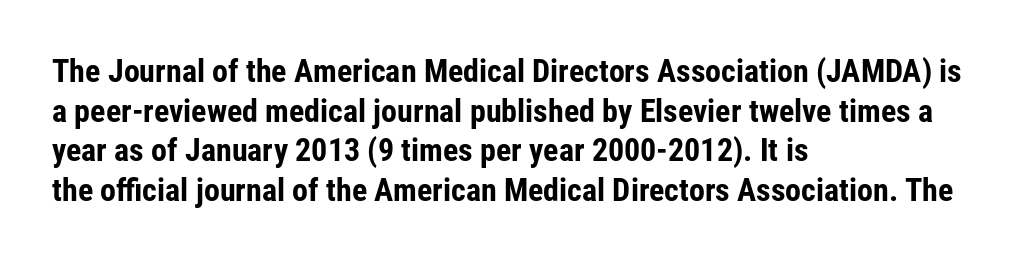
Q: Is the text bold? A: Yes.
Q: Is the text italic (slanted)? A: No, it is upright.
Q: Is the typeface a serif or a sans-serif typeface? A: Sans-serif.
Q: Is the text underlined? A: No.
Q: How is the paragraph aligned? A: Left-aligned.
Q: Is the spacing between letters normal or unusually wide? A: Normal.
Q: Width (condensed, normal, or wide)? A: Condensed.
Q: Stroke contrast? A: Low.
Q: x-height? A: Medium.
Q: Monospaced? A: No.
